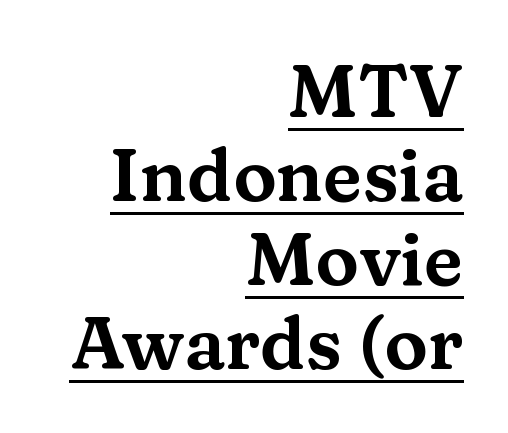
Standard letterfit; no display-style spreading of the glyphs. A serif font was chosen for this passage. Leftover space on each line is placed entirely before the opening word. This block would grow much taller if given ordinary leading; it's compressed now. The typography opts for an upright posture over an oblique one. The rendering uses natural spacing where letterforms have individual widths.
